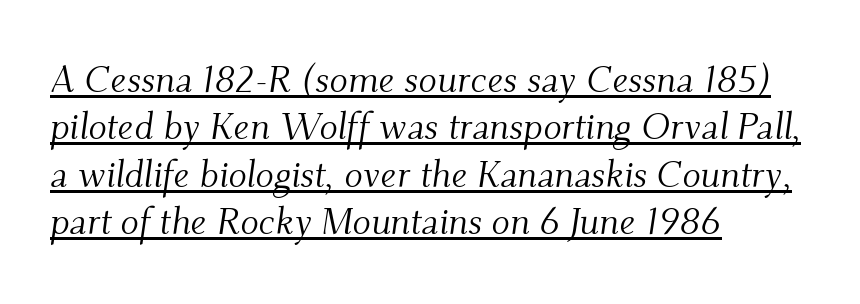
Q: Is the text bold? A: No.
Q: Is the text italic (slanted)? A: Yes, it leans right by about 9 degrees.
Q: Is the typeface a serif or a sans-serif typeface? A: Serif.
Q: Is the text underlined? A: Yes.
Q: How is the paragraph aligned? A: Left-aligned.
Q: Is the spacing between letters normal or unusually wide? A: Normal.
Q: Is the spacing between lines tight, normal or loose? A: Normal.
Q: Width (condensed, normal, or wide)? A: Normal.
Q: Stroke contrast? A: Medium.
Q: x-height? A: Small.
Q: Monospaced? A: No.
